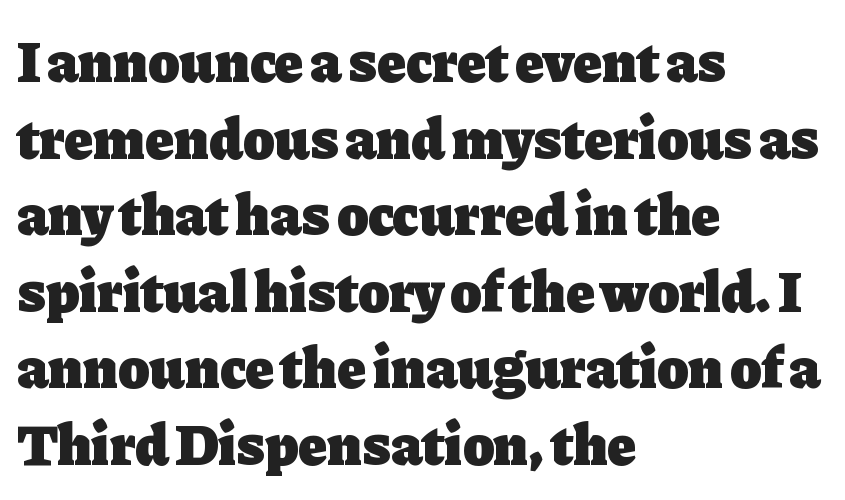
The image shows 58 px heavy serif type, upright; set left-aligned, normal line spacing (1.32x), normal letter spacing, not underlined; low stroke contrast and a medium x-height.
